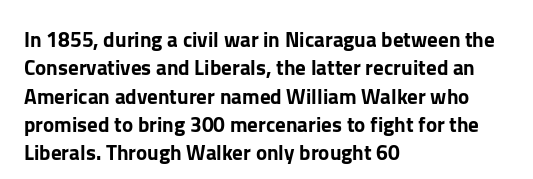
The image shows 21 px text type, upright; set left-aligned, normal line spacing (1.35x), normal letter spacing, not underlined.
